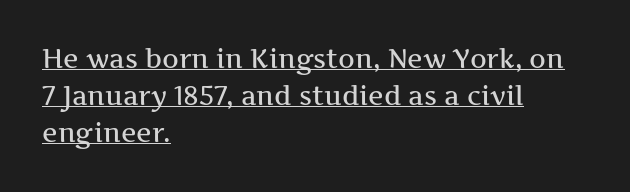
The image shows 26 px text type, upright; set left-aligned, normal line spacing (1.43x), normal letter spacing, underlined.
